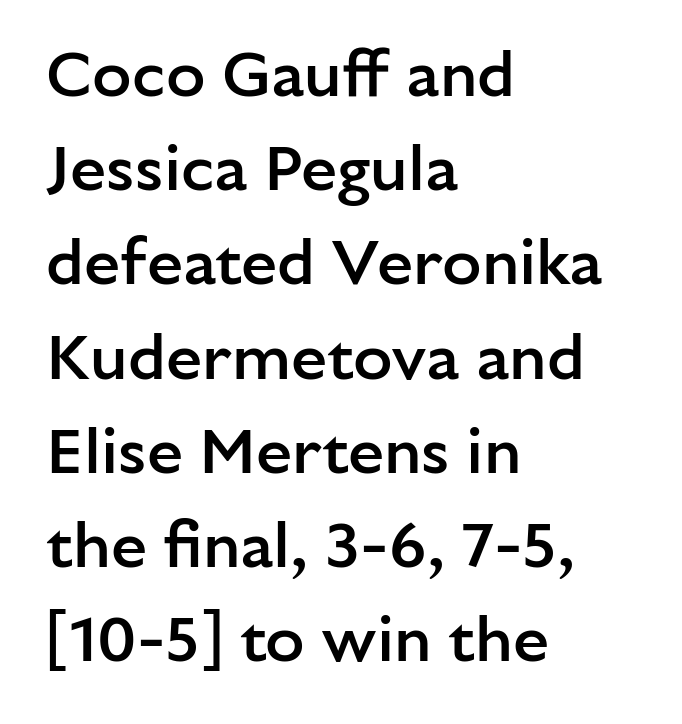
The image shows 65 px semibold sans-serif type, upright; set left-aligned, normal line spacing (1.45x), normal letter spacing, not underlined; low stroke contrast and a medium x-height.
